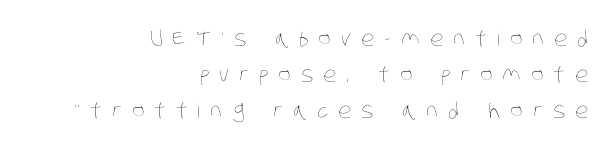
{"bold": "no", "underline": "no", "align": "right", "line_spacing_ratio": 1.71, "letter_spacing": "wide", "letter_spacing_em": 0.48, "glyph_px": 21}
